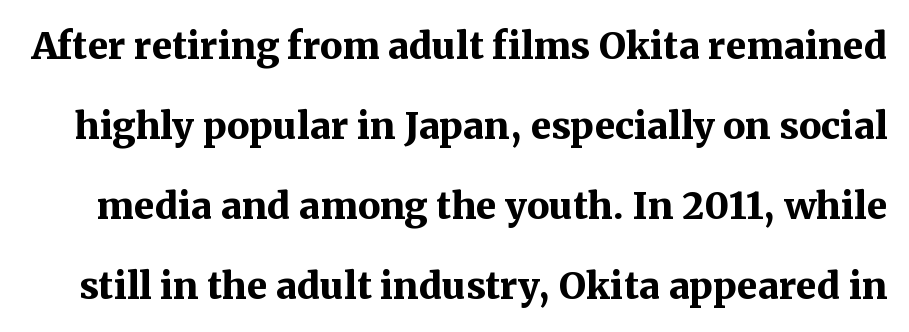
The image shows 37 px bold serif type, upright; set loose line spacing (2.16x), normal letter spacing, not underlined; medium stroke contrast and a medium x-height.
